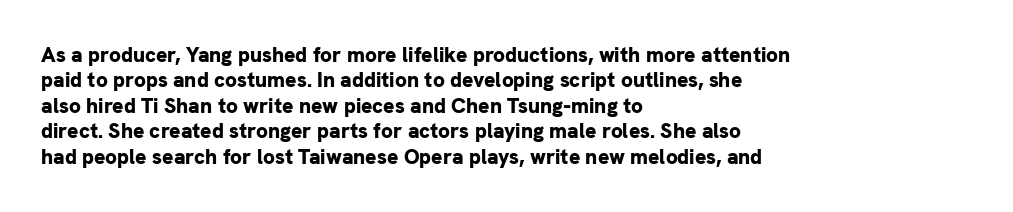
{"italic": "no", "bold": "yes", "underline": "no", "align": "left", "line_spacing_ratio": 1.21, "letter_spacing": "normal", "letter_spacing_em": 0.0, "glyph_px": 21}
